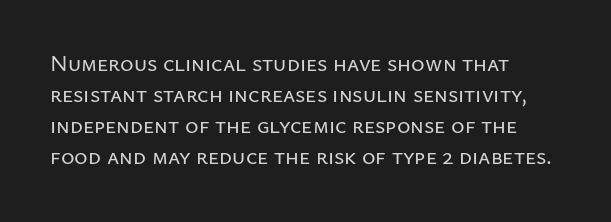
The designer left line spacing at the default. Glance below the letters and you will spot only blank space. The letters sit at their default tracking, neither squeezed nor spread. If you drew a line through each stem, it would be perfectly vertical. The compositor pushed each line to the left boundary.
